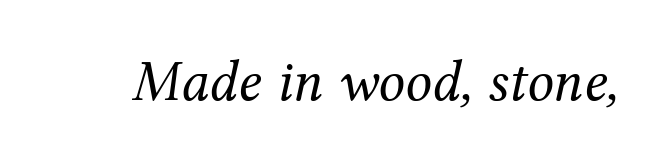
The image shows 59 px regular-weight serif type, italic (leaning right); set normal letter spacing, not underlined; medium stroke contrast and a medium x-height.
